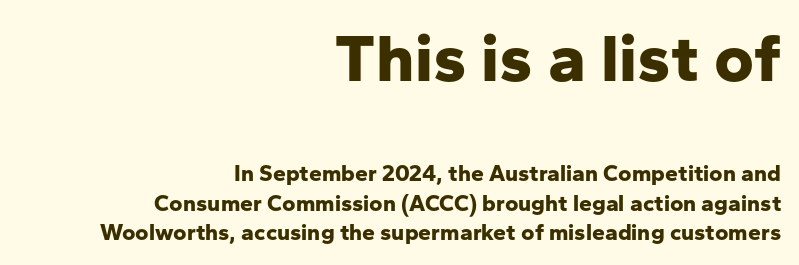
Q: Is the text bold? A: Yes.
Q: Is the text italic (slanted)? A: No, it is upright.
Q: Is the typeface a serif or a sans-serif typeface? A: Sans-serif.
Q: Is the text underlined? A: No.
Q: How is the paragraph aligned? A: Right-aligned.
Q: Is the spacing between letters normal or unusually wide? A: Normal.
Q: Is the spacing between lines tight, normal or loose? A: Normal.
Q: Which block of text is set in a larger size, the first (top) or the second (bottom)? A: The first (top) one.
Q: Width (condensed, normal, or wide)? A: Normal.
Q: Stroke contrast? A: Low.
Q: x-height? A: Medium.
Q: Monospaced? A: No.
